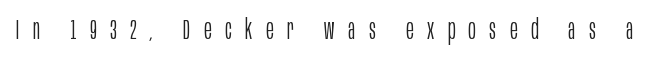
Typographically, this falls in the sans-serif category. Substantial extra tracking has been applied to these lines. The font's upright variant was chosen for this text. A typesetter would call this proportional, since set widths differ per character.
